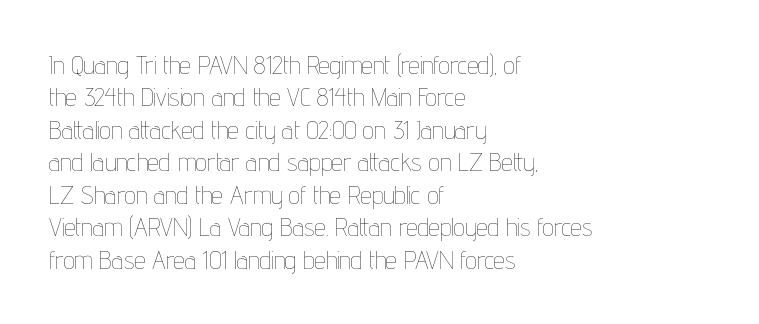
The image shows 25 px text type, upright; set left-aligned, normal line spacing (1.3x), normal letter spacing, not underlined.
